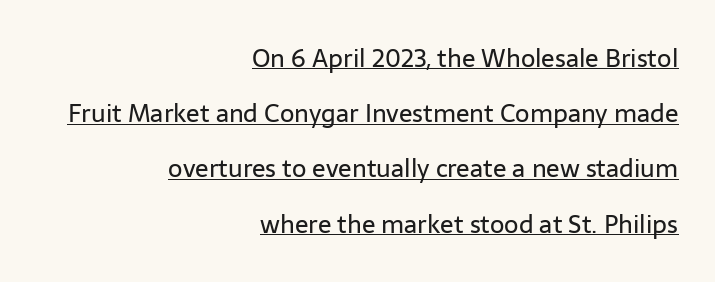
The type is set solid horizontally, with unmodified tracking. This sample trades compactness for vertical openness between lines. Every word sits above its own underline. When letters stand straight like this, we call the style roman or upright. The rendering anchors every line to the right-hand side.
